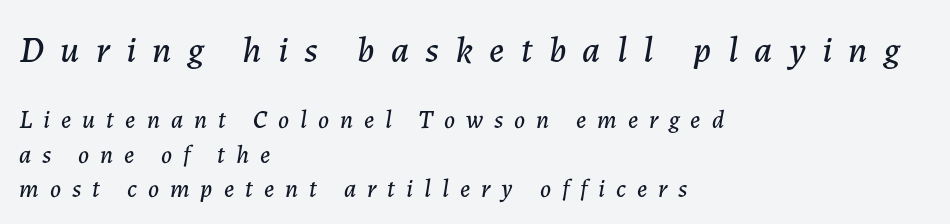
{"italic": "yes", "lean": "right", "slant_degrees": 7, "width": "normal", "stroke_contrast": "low", "x_height": "medium", "monospaced": "no", "underline": "no", "align": "left", "line_spacing": "normal", "line_spacing_ratio": 1.37, "letter_spacing": "wide", "letter_spacing_em": 0.44, "larger_block": "first", "size_ratio": 1.48, "glyph_px": 37}
